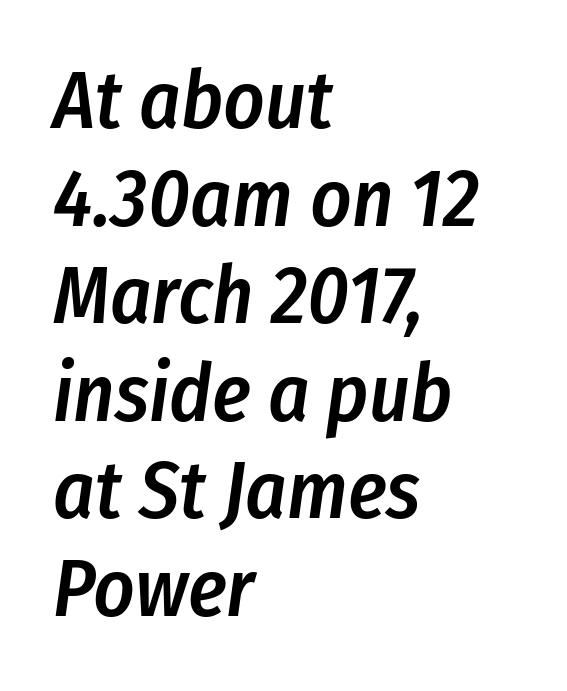
The image shows 80 px semibold, condensed type, italic (leaning right); set left-aligned, line spacing 1.22x, normal letter spacing, not underlined; low stroke contrast and a medium x-height.
